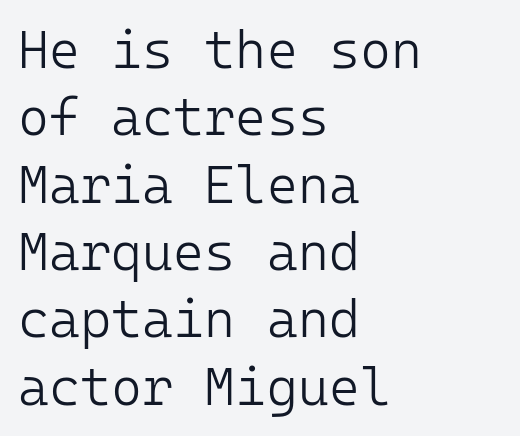
Q: Is the text bold? A: No.
Q: Is the text italic (slanted)? A: No, it is upright.
Q: Is the typeface a serif or a sans-serif typeface? A: Sans-serif.
Q: Is the text underlined? A: No.
Q: How is the paragraph aligned? A: Left-aligned.
Q: Is the spacing between letters normal or unusually wide? A: Normal.
Q: Is the spacing between lines tight, normal or loose? A: Normal.
Q: Width (condensed, normal, or wide)? A: Normal.
Q: Stroke contrast? A: Low.
Q: x-height? A: Medium.
